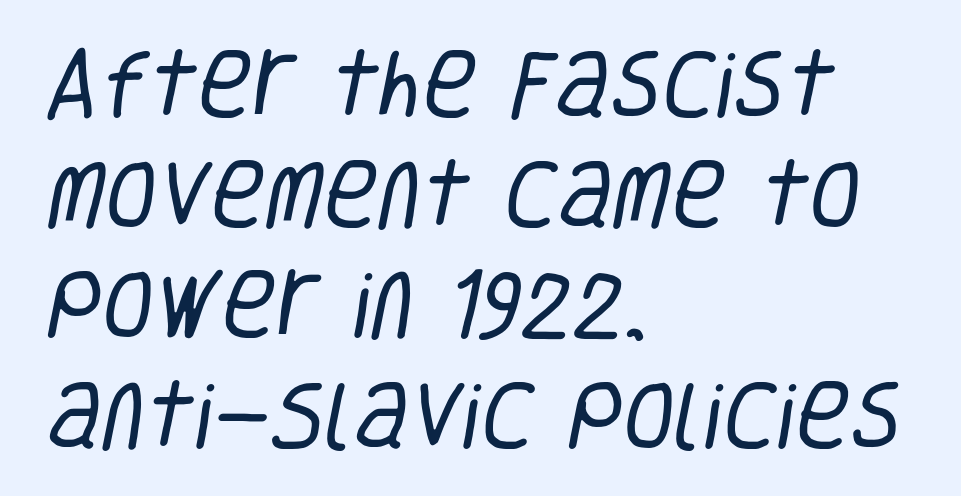
The image shows 75 px regular-weight, condensed sans-serif type; set left-aligned, normal line spacing (1.47x), normal letter spacing, not underlined; low stroke contrast and a large x-height.
